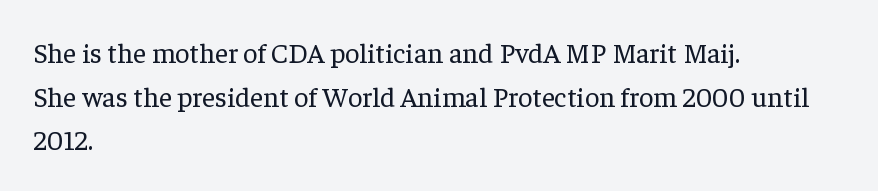
This is roman type, the default non-slanted kind. The passage shown is not underscored anywhere. Notice how the passage keeps a crisp vertical edge on the left only. The lines sit at an ordinary, default distance from one another. Classification — serif. Is this a fixed-width face? No — the glyphs have proportional, varying widths.
